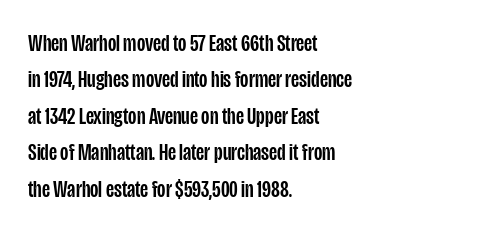
The image shows 24 px text type, upright; set left-aligned, normal line spacing (1.52x), normal letter spacing, not underlined.
